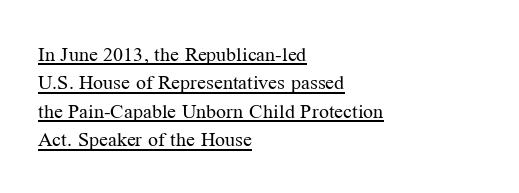
Baseline-to-baseline distance is the conventional proportion of letter height. Glyph-to-glyph distance matches everyday printed text. Typeset ragged right — the left edge is the straight one. These characters rest on top of a visible drawn line.
